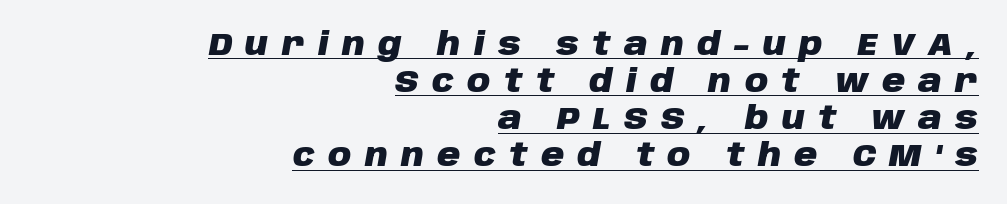
Someone cranked the tracking dial way up on this one. Emphasis by weight is at full strength: bold. These lines are set flush right with a ragged left edge. Emphasis is given by a line drawn under the lettering. You can tell it's italic because the verticals aren't actually vertical. Do the characters align in a grid? No, the font is proportional.
